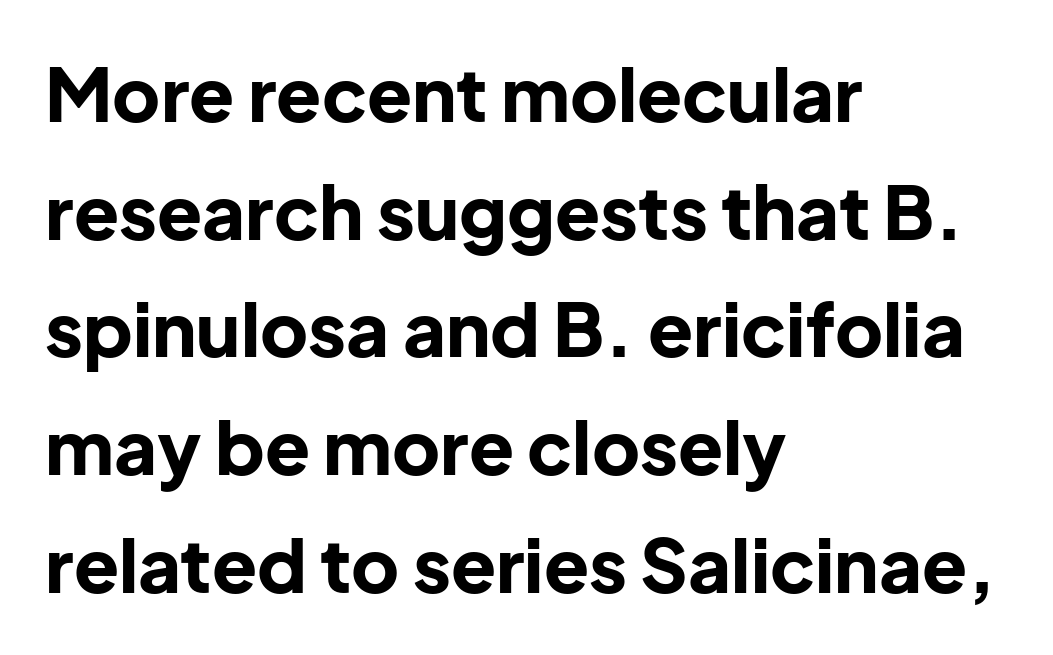
{"serif": "no", "italic": "no", "bold": "yes", "weight": "bold", "width": "normal", "stroke_contrast": "low", "x_height": "medium", "monospaced": "no", "underline": "no", "align": "left", "line_spacing": "normal", "line_spacing_ratio": 1.59, "letter_spacing": "normal", "letter_spacing_em": 0.0, "glyph_px": 74}
